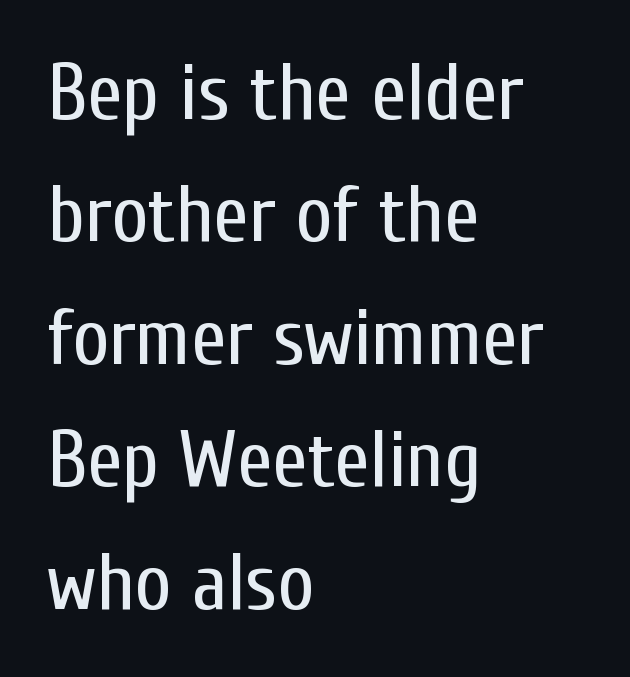
The image shows 80 px regular-weight, condensed sans-serif type, upright; set left-aligned, normal line spacing (1.53x), normal letter spacing, not underlined; low stroke contrast and a medium x-height.
